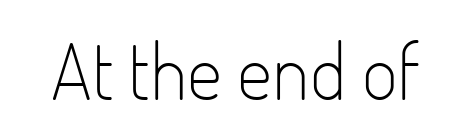
{"serif": "no", "italic": "no", "bold": "no", "weight": "light", "width": "condensed", "stroke_contrast": "low", "x_height": "small", "monospaced": "no", "underline": "no", "letter_spacing": "normal", "letter_spacing_em": 0.0, "glyph_px": 78}
